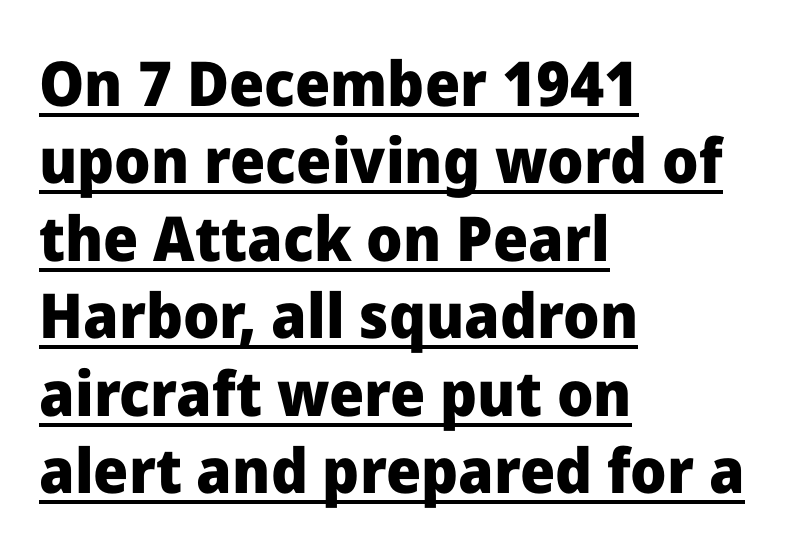
Q: Is the text bold? A: Yes.
Q: Is the text italic (slanted)? A: No, it is upright.
Q: Is the typeface a serif or a sans-serif typeface? A: Sans-serif.
Q: Is the text underlined? A: Yes.
Q: How is the paragraph aligned? A: Left-aligned.
Q: Is the spacing between letters normal or unusually wide? A: Normal.
Q: Is the spacing between lines tight, normal or loose? A: Normal.
Q: Width (condensed, normal, or wide)? A: Normal.
Q: Stroke contrast? A: Low.
Q: x-height? A: Medium.
Q: Monospaced? A: No.
